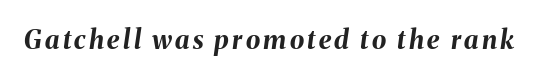
This is heavy type, rendered in bold. The gap between lines stays unmarked. The glyphs look as if they've been sheared to an angle.
